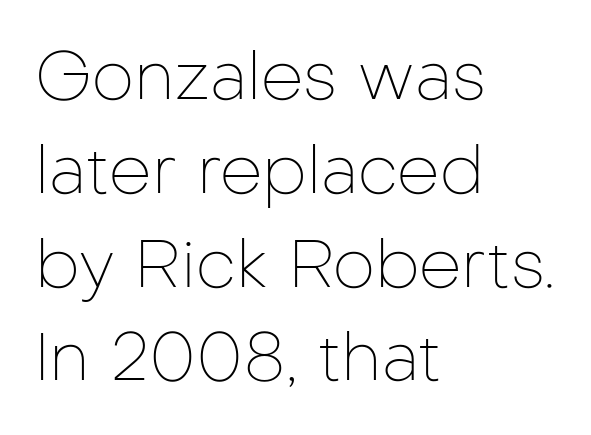
Q: Is the text bold? A: No.
Q: Is the text italic (slanted)? A: No, it is upright.
Q: Is the typeface a serif or a sans-serif typeface? A: Sans-serif.
Q: Is the text underlined? A: No.
Q: How is the paragraph aligned? A: Left-aligned.
Q: Is the spacing between letters normal or unusually wide? A: Normal.
Q: Is the spacing between lines tight, normal or loose? A: Normal.
Q: Width (condensed, normal, or wide)? A: Normal.
Q: Stroke contrast? A: Low.
Q: x-height? A: Medium.
Q: Monospaced? A: No.
